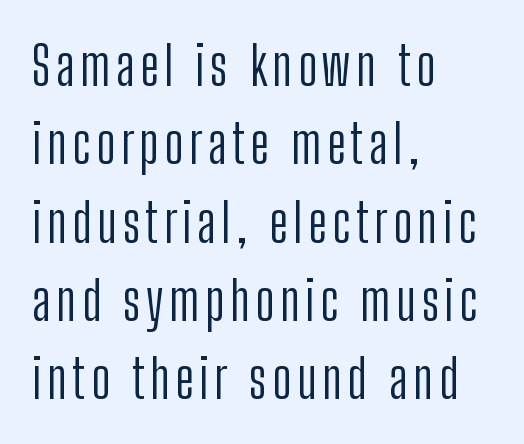
The image shows 54 px light, condensed sans-serif type, upright; set left-aligned, normal line spacing (1.45x), not underlined; low stroke contrast and a medium x-height.
